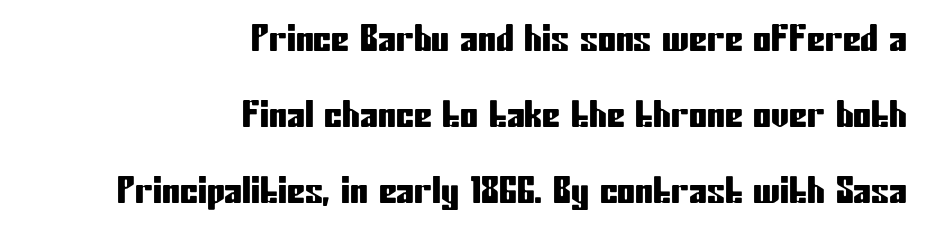
Q: Is the text italic (slanted)? A: No, it is upright.
Q: Is the typeface a serif or a sans-serif typeface? A: Sans-serif.
Q: Is the text underlined? A: No.
Q: How is the paragraph aligned? A: Right-aligned.
Q: Is the spacing between letters normal or unusually wide? A: Normal.
Q: Is the spacing between lines tight, normal or loose? A: Loose.
Q: Width (condensed, normal, or wide)? A: Condensed.
Q: Stroke contrast? A: Low.
Q: x-height? A: Medium.
Q: Monospaced? A: No.
